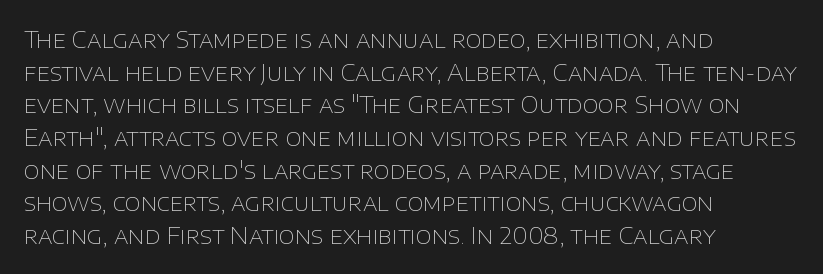
Q: Is the text bold? A: No.
Q: Is the text italic (slanted)? A: No, it is upright.
Q: Is the text underlined? A: No.
Q: How is the paragraph aligned? A: Left-aligned.
Q: Is the spacing between letters normal or unusually wide? A: Normal.
Q: Is the spacing between lines tight, normal or loose? A: Normal.
